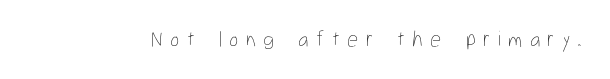
Q: Is the text bold? A: No.
Q: Is the text italic (slanted)? A: No, it is upright.
Q: Is the text underlined? A: No.
Q: Is the spacing between letters normal or unusually wide? A: Unusually wide.
